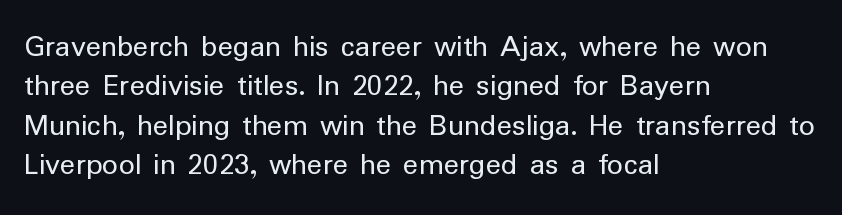
Q: Is the text bold? A: No.
Q: Is the text italic (slanted)? A: No, it is upright.
Q: Is the typeface a serif or a sans-serif typeface? A: Sans-serif.
Q: Is the text underlined? A: No.
Q: How is the paragraph aligned? A: Left-aligned.
Q: Is the spacing between letters normal or unusually wide? A: Normal.
Q: Width (condensed, normal, or wide)? A: Normal.
Q: Stroke contrast? A: Low.
Q: x-height? A: Medium.
Q: Monospaced? A: No.
